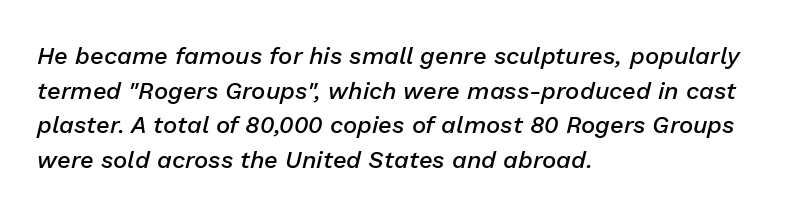
The image shows 24 px text type, italic (leaning right); set left-aligned, normal line spacing (1.44x), normal letter spacing, not underlined.
